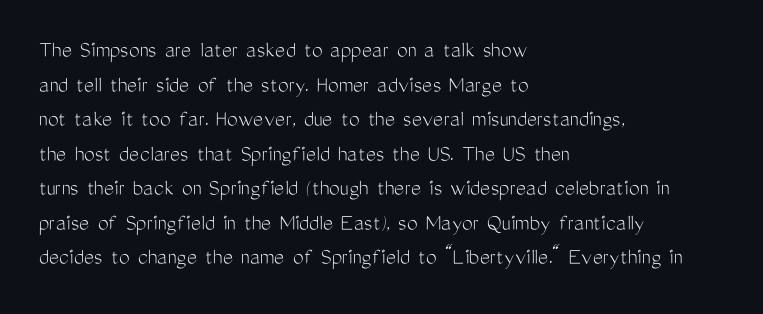
Regarding leading, the lines here are spaced in the standard way. The letters look calm and open, with moderate or lighter stems. Layout note: lines flush left. The rendering keeps characters at their native spacing. The lettering stays uniformly vertical, giving the passage a roman look. Underline: absent.
